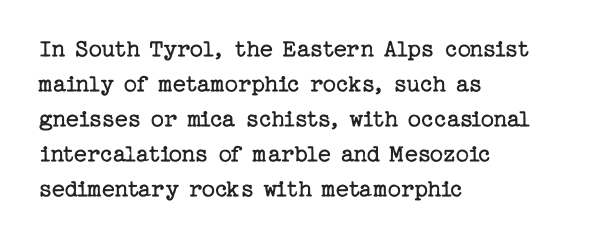
The image shows 26 px text type, upright; set left-aligned, normal line spacing (1.35x), normal letter spacing, not underlined.
